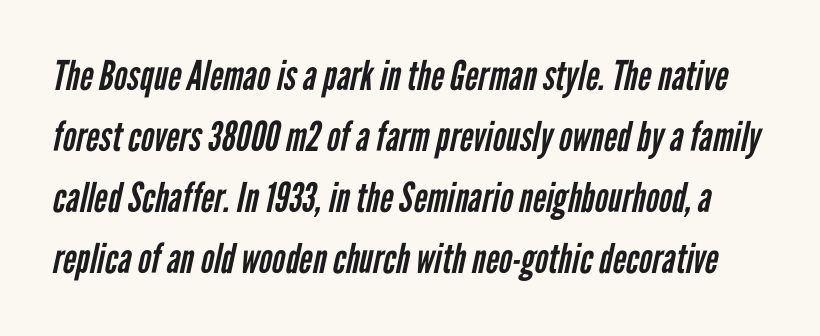
The image shows 41 px regular-weight, condensed sans-serif type; set normal line spacing (1.49x), normal letter spacing, not underlined; low stroke contrast and a medium x-height.
